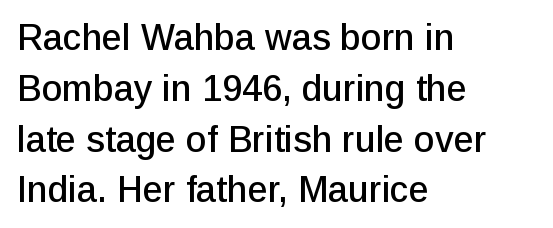
The image shows 36 px sans-serif type, upright; set left-aligned, normal line spacing (1.41x), normal letter spacing, not underlined; low stroke contrast and a medium x-height.
